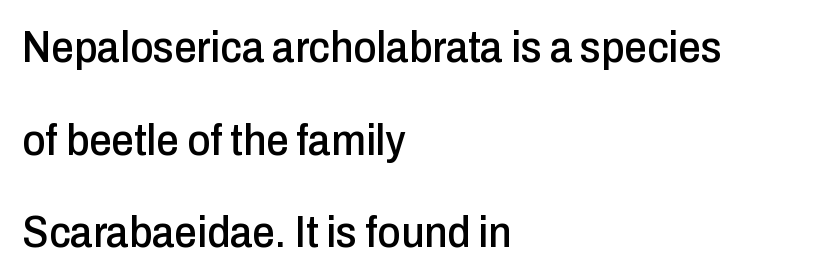
This rendering leaves character spacing at its baseline value. You could not count columns in this text — the font is proportionally spaced. Left-aligned paragraph, ragged on the right. Any mark beneath the type? The region is blank.
